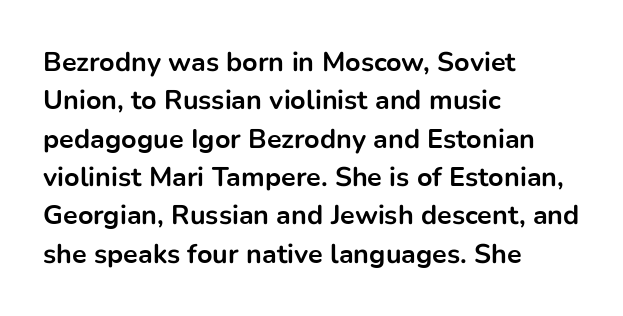
The image shows 27 px bold type, upright; set left-aligned, normal line spacing (1.42x), normal letter spacing, not underlined.
